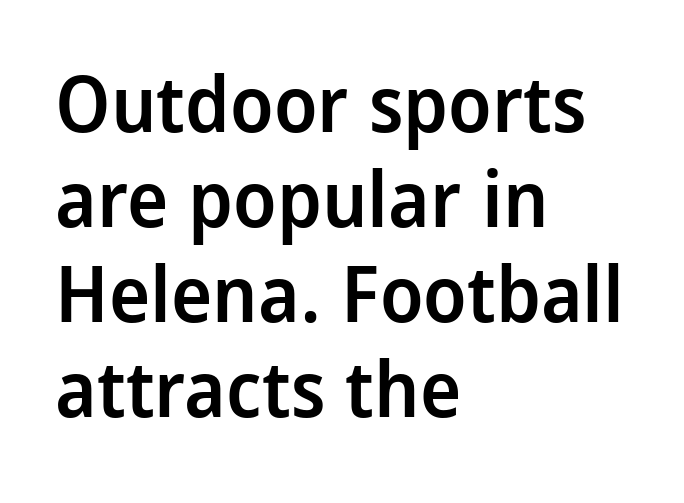
Q: Is the text bold? A: Semi-bold.
Q: Is the text italic (slanted)? A: No, it is upright.
Q: Is the typeface a serif or a sans-serif typeface? A: Sans-serif.
Q: Is the text underlined? A: No.
Q: How is the paragraph aligned? A: Left-aligned.
Q: Is the spacing between letters normal or unusually wide? A: Normal.
Q: Width (condensed, normal, or wide)? A: Condensed.
Q: Stroke contrast? A: Low.
Q: x-height? A: Large.
Q: Monospaced? A: No.
